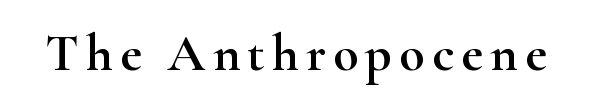
Q: Is the text italic (slanted)? A: No, it is upright.
Q: Is the typeface a serif or a sans-serif typeface? A: Serif.
Q: Is the text underlined? A: No.
Q: Width (condensed, normal, or wide)? A: Wide.
Q: Stroke contrast? A: High.
Q: x-height? A: Small.
Q: Monospaced? A: No.
